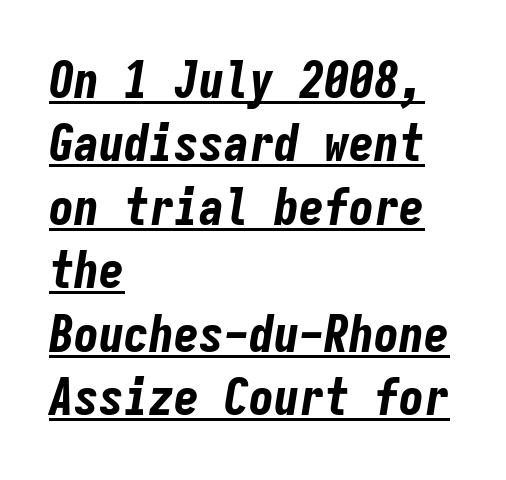
Q: Is the text bold? A: Yes.
Q: Is the text italic (slanted)? A: Yes, it leans right by about 9 degrees.
Q: Is the text underlined? A: Yes.
Q: How is the paragraph aligned? A: Left-aligned.
Q: Is the spacing between letters normal or unusually wide? A: Normal.
Q: Is the spacing between lines tight, normal or loose? A: Normal.
Q: Width (condensed, normal, or wide)? A: Condensed.
Q: Stroke contrast? A: Low.
Q: x-height? A: Medium.
Q: Monospaced? A: Yes.
